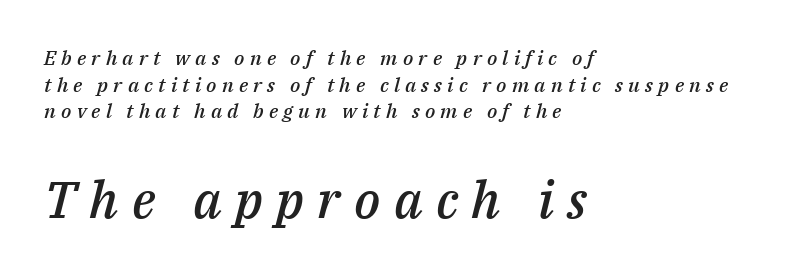
Characters are canted at an angle relative to the baseline's perpendicular. Strokes here are thickened, but only to semibold level. Here the designer chose a conventional face with non-uniform glyph widths. The line-height multiplier appears to be the usual default. Is the letter spacing exaggerated? Yes — the characters are pushed far apart. In this sample the second text group is rendered at the bigger scale.
